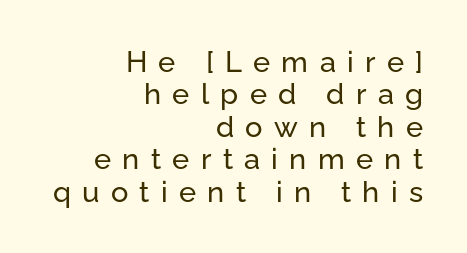
The image shows 29 px sans-serif type, upright; set right-aligned, tight line spacing (1.12x), unusually wide letter spacing (+0.39 em), not underlined; low stroke contrast and a medium x-height.
